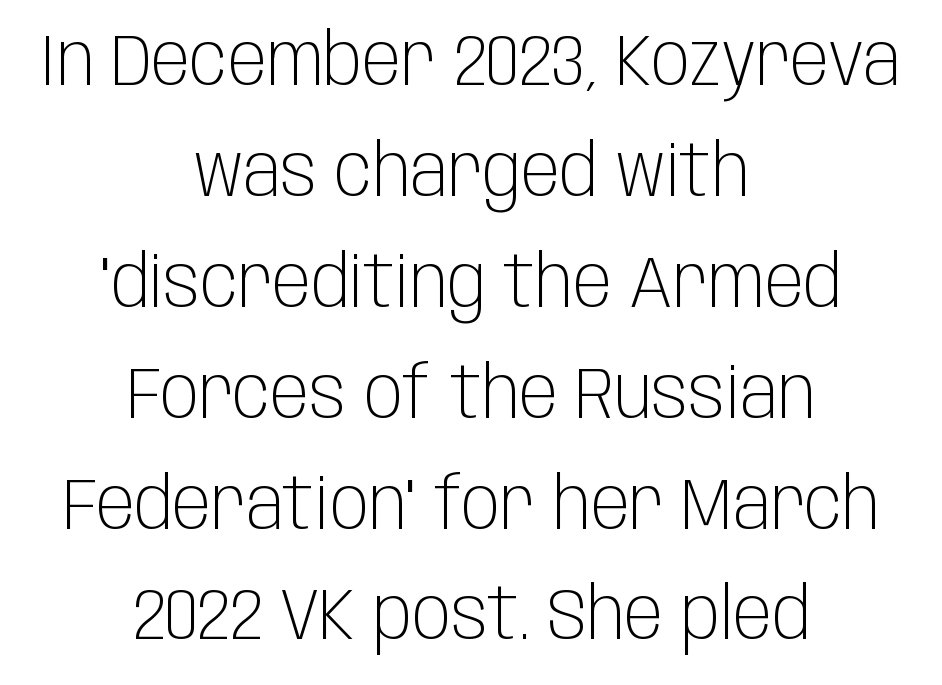
The face used here is proportionally spaced, like ordinary book or web type. The area under the type is left untouched. No feet cap the strokes, marking this as sans-serif type. Upright lettering throughout.
